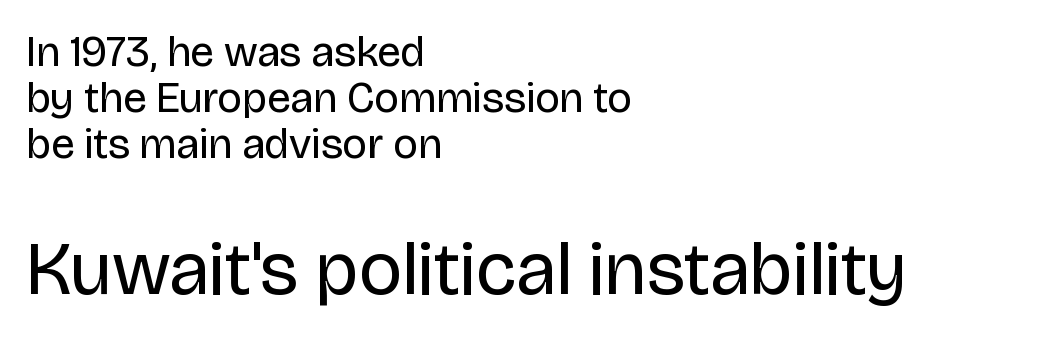
{"serif": "no", "italic": "no", "bold": "no", "weight": "regular", "width": "normal", "stroke_contrast": "low", "x_height": "large", "monospaced": "no", "underline": "no", "align": "left", "line_spacing": "tight", "line_spacing_ratio": 1.07, "letter_spacing": "normal", "letter_spacing_em": 0.0, "larger_block": "second", "size_ratio": 1.74, "glyph_px": 75}
